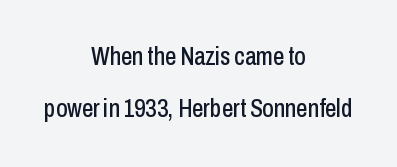
{"italic": "no", "underline": "no", "align": "center", "line_spacing": "loose", "line_spacing_ratio": 2.1, "letter_spacing": "normal", "letter_spacing_em": 0.0, "glyph_px": 25}
